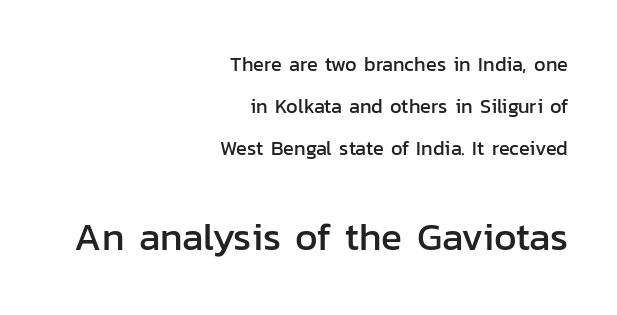
Q: Is the text italic (slanted)? A: No, it is upright.
Q: Is the typeface a serif or a sans-serif typeface? A: Sans-serif.
Q: Is the text underlined? A: No.
Q: How is the paragraph aligned? A: Right-aligned.
Q: Is the spacing between letters normal or unusually wide? A: Normal.
Q: Is the spacing between lines tight, normal or loose? A: Loose.
Q: Which block of text is set in a larger size, the first (top) or the second (bottom)? A: The second (bottom) one.
Q: Width (condensed, normal, or wide)? A: Normal.
Q: Stroke contrast? A: Low.
Q: x-height? A: Medium.
Q: Monospaced? A: No.
